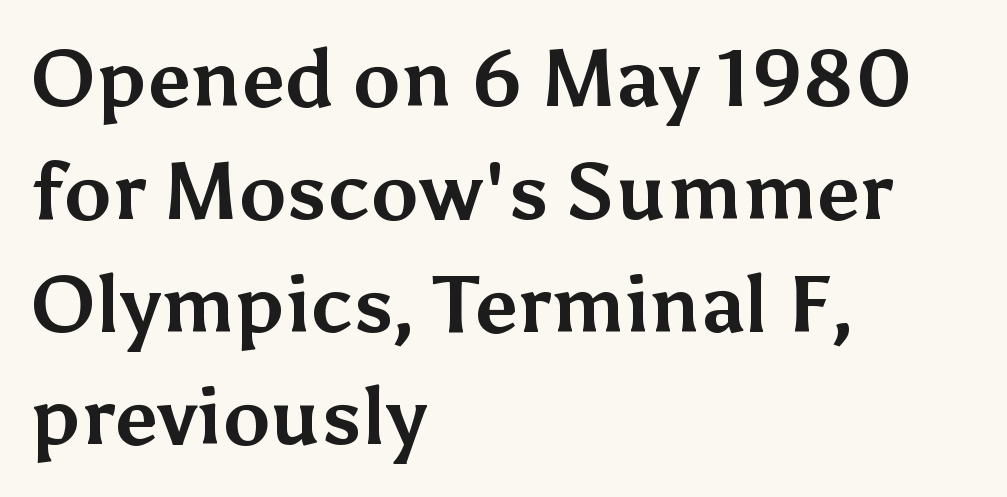
The image shows 80 px bold sans-serif type, upright; set left-aligned, normal line spacing (1.41x), normal letter spacing, not underlined; medium stroke contrast and a medium x-height.
